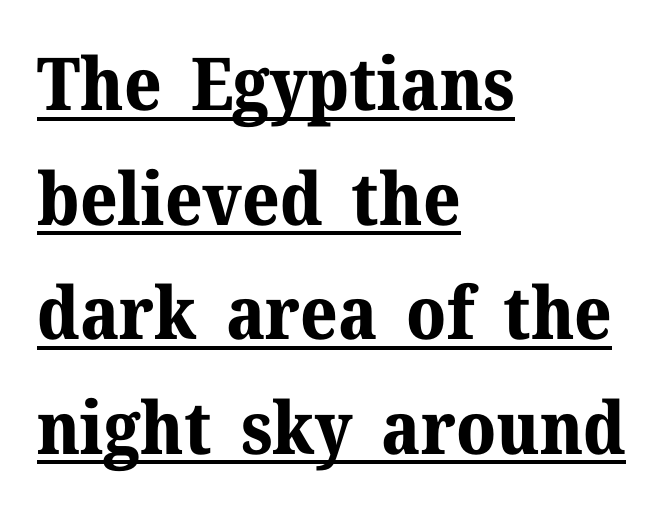
The image shows 73 px bold serif type, upright; set left-aligned, normal line spacing (1.57x), normal letter spacing, underlined; medium stroke contrast and a medium x-height.
